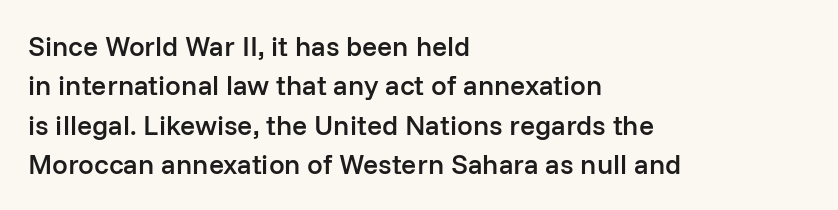
Q: Is the text bold? A: Semi-bold.
Q: Is the text italic (slanted)? A: No, it is upright.
Q: Is the typeface a serif or a sans-serif typeface? A: Sans-serif.
Q: Is the text underlined? A: No.
Q: How is the paragraph aligned? A: Left-aligned.
Q: Is the spacing between letters normal or unusually wide? A: Normal.
Q: Is the spacing between lines tight, normal or loose? A: Normal.
Q: Width (condensed, normal, or wide)? A: Normal.
Q: Stroke contrast? A: Low.
Q: x-height? A: Medium.
Q: Monospaced? A: No.
